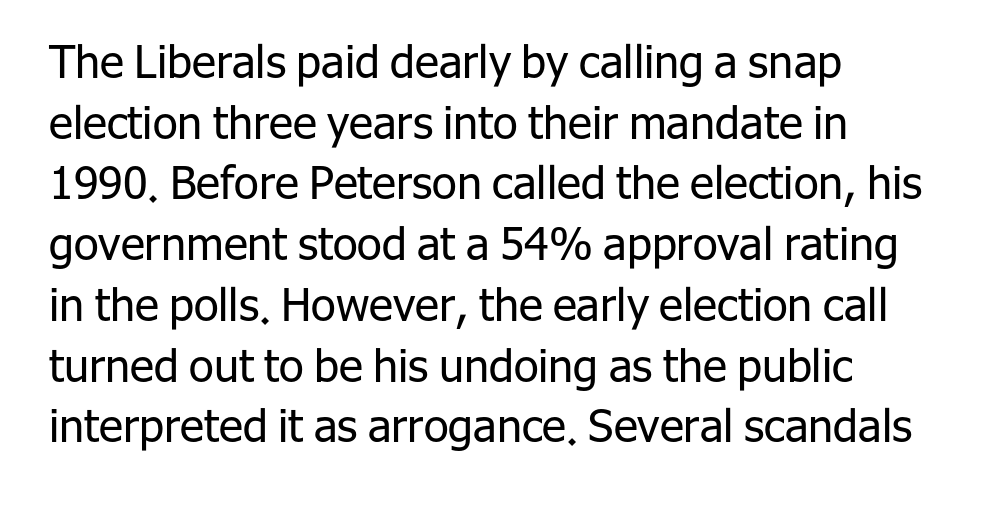
{"serif": "no", "italic": "no", "bold": "no", "weight": "regular", "width": "normal", "stroke_contrast": "low", "x_height": "medium", "monospaced": "no", "underline": "no", "align": "left", "line_spacing": "normal", "line_spacing_ratio": 1.35, "letter_spacing": "normal", "letter_spacing_em": 0.0, "glyph_px": 45}
